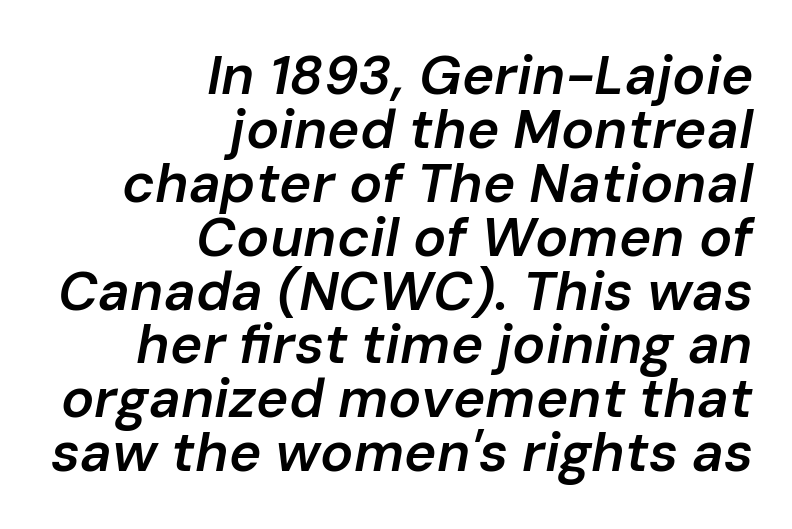
Is there much room between lines? No — they nearly touch. These lines are rendered in a variable-pitch font. Nobody drew a line under any word here. Reading down the block, your eye finds every line finishing at a fixed right position.
